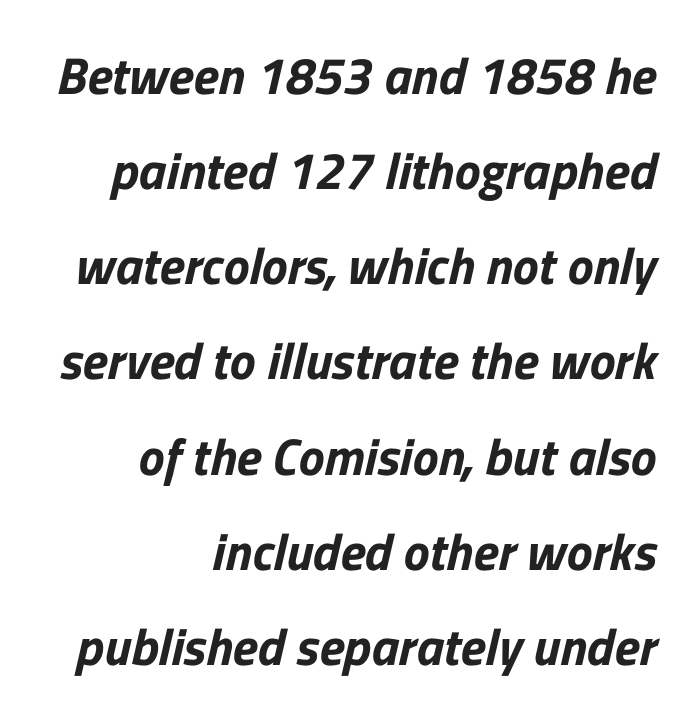
Q: Is the typeface a serif or a sans-serif typeface? A: Sans-serif.
Q: Is the text underlined? A: No.
Q: How is the paragraph aligned? A: Right-aligned.
Q: Is the spacing between letters normal or unusually wide? A: Normal.
Q: Width (condensed, normal, or wide)? A: Normal.
Q: Stroke contrast? A: Low.
Q: x-height? A: Medium.
Q: Monospaced? A: No.
